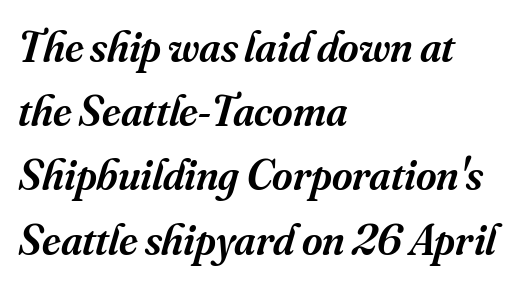
The image shows 44 px semibold serif type, italic (leaning right); set left-aligned, normal line spacing (1.46x), normal letter spacing, not underlined; medium stroke contrast and a small x-height.
